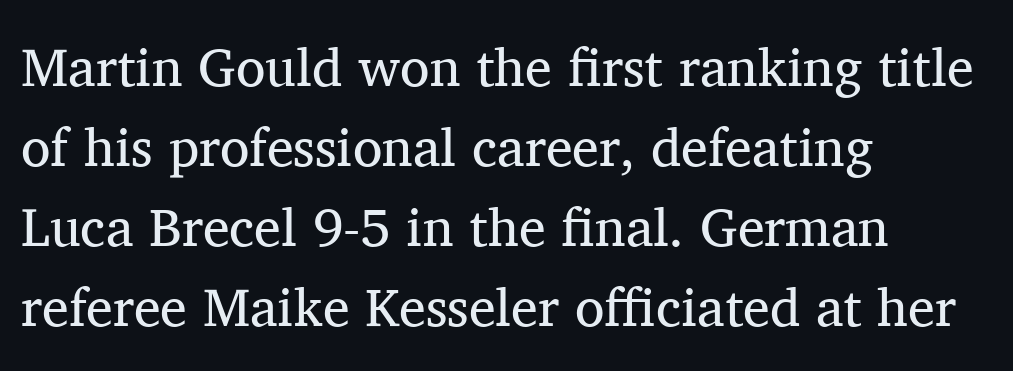
The image shows 54 px regular-weight serif type, upright; set left-aligned, normal line spacing (1.48x), normal letter spacing, not underlined; medium stroke contrast and a medium x-height.
